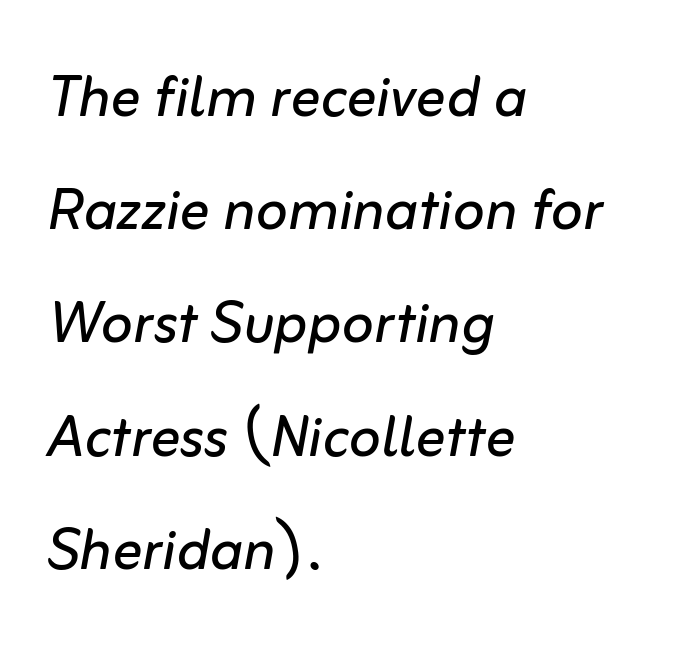
The weight tops out at a normal text grade. If you drew a ruler down the left edge, every line would touch it. Horizontal bands of white between lines are of average thickness. Spacing between characters is what you'd get straight out of the box. You could not count columns in this text — the font is proportionally spaced.
